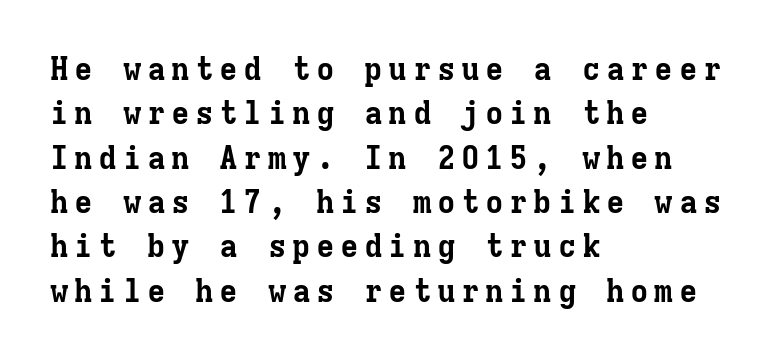
{"serif": "yes", "italic": "no", "bold": "yes", "weight": "bold", "width": "normal", "stroke_contrast": "low", "x_height": "medium", "monospaced": "yes", "underline": "no", "align": "left", "line_spacing": "normal", "line_spacing_ratio": 1.43, "glyph_px": 31}
